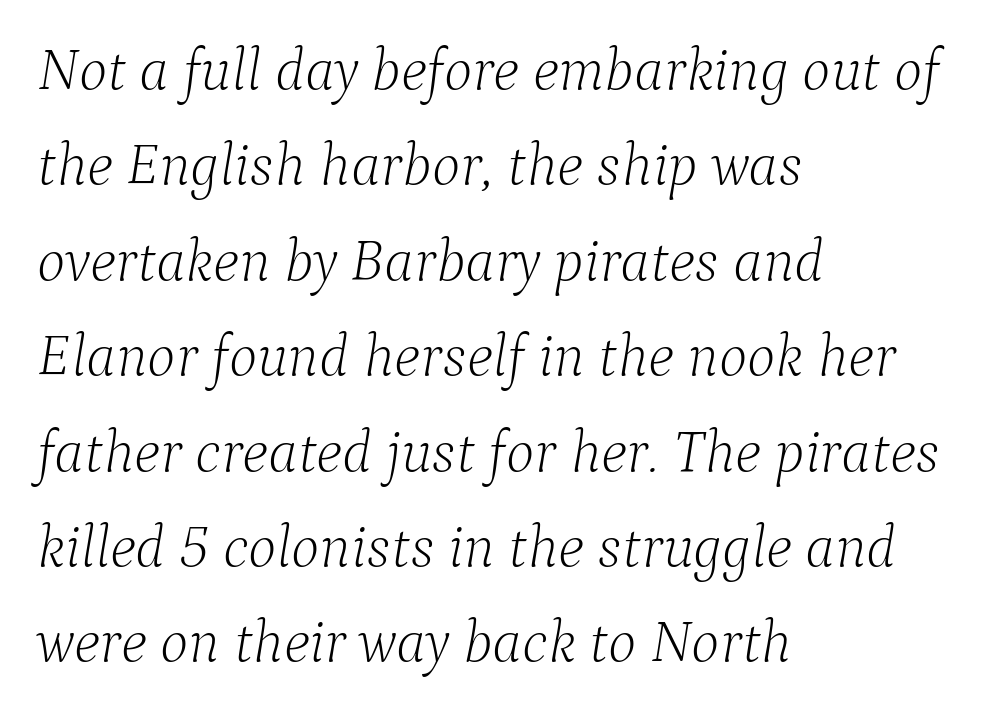
{"serif": "yes", "italic": "yes", "lean": "right", "slant_degrees": 9, "bold": "no", "weight": "light", "width": "normal", "stroke_contrast": "low", "x_height": "medium", "monospaced": "no", "underline": "no", "align": "left", "line_spacing": "normal", "line_spacing_ratio": 1.59, "letter_spacing": "normal", "letter_spacing_em": 0.0, "glyph_px": 60}
